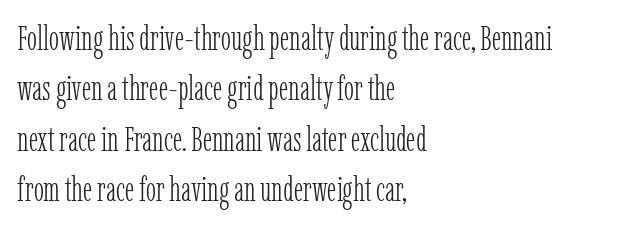
The face used here is seriffed, in the tradition of book romans. These glyphs show unthickened strokes, regular width or finer. The specimen omits any rule beneath the text block's lines. In CSS terms this would be text-align: left. Is the letter spacing exaggerated? No — it looks like the ordinary default. Spacing verdict: proportional, widths tailored to each character.
